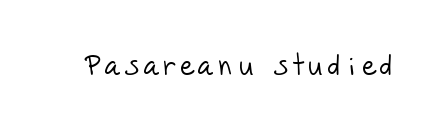
On a weight scale, this lands at 450 or below. Proportional: the letters do not fall into vertical columns. Is this a sans? Yes — the strokes have no serifs. A bare baseline throughout the passage.
